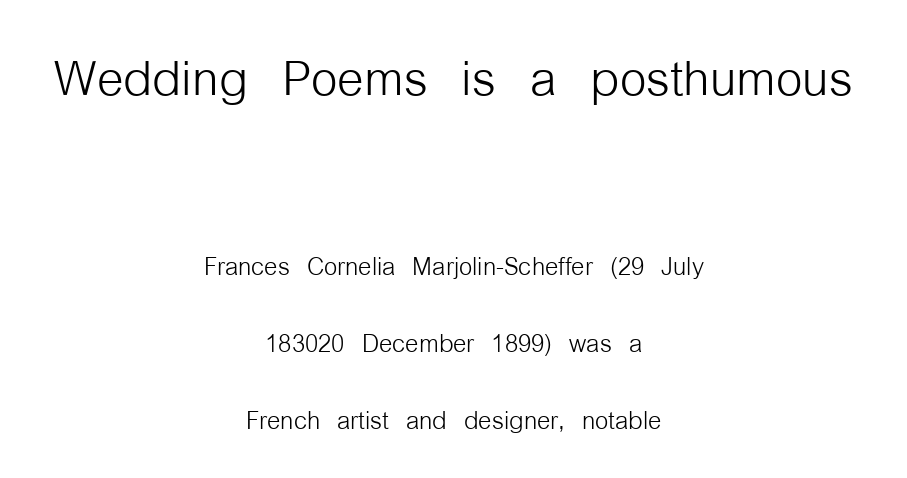
The image shows 68 px light, condensed sans-serif type, upright; set centered, loose line spacing (2.27x), normal letter spacing, not underlined; the first (top) block is 2.0x larger; low stroke contrast and a medium x-height.
